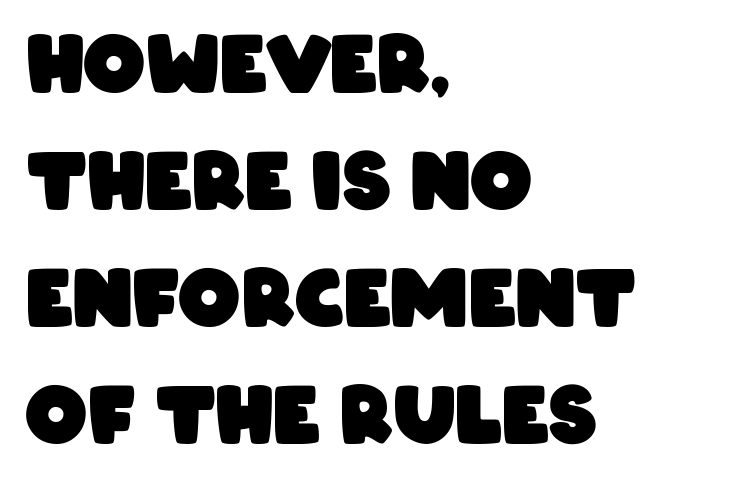
{"serif": "no", "bold": "yes", "weight": "heavy", "width": "condensed", "stroke_contrast": "low", "x_height": "large", "monospaced": "no", "underline": "no", "align": "left", "line_spacing": "normal", "line_spacing_ratio": 1.5, "letter_spacing": "normal", "letter_spacing_em": 0.0, "glyph_px": 78}
